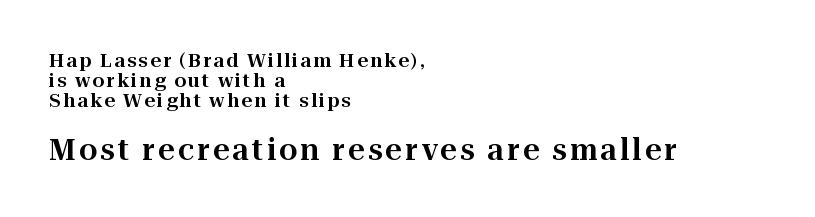
{"serif": "yes", "italic": "no", "width": "normal", "stroke_contrast": "high", "x_height": "medium", "monospaced": "no", "underline": "no", "align": "left", "line_spacing": "tight", "line_spacing_ratio": 1.06, "larger_block": "second", "size_ratio": 1.53, "glyph_px": 29}
